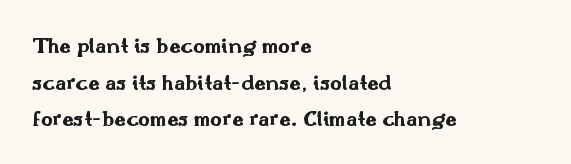
The image shows 23 px bold type, upright; set left-aligned, normal line spacing (1.59x), normal letter spacing, not underlined.
